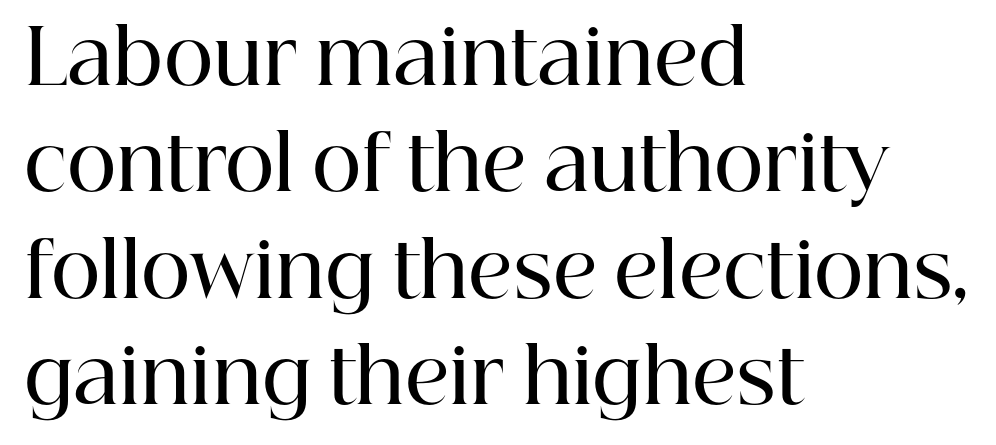
The image shows 76 px semibold serif type, upright; set left-aligned, normal line spacing (1.4x), normal letter spacing, not underlined; high stroke contrast and a medium x-height.
